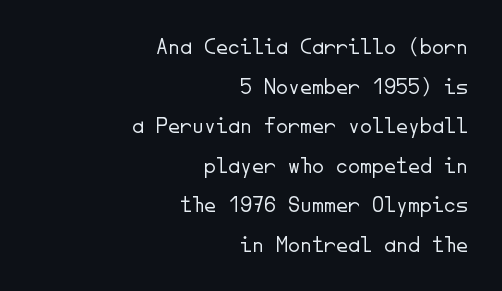
The image shows 24 px text type, upright; set right-aligned, normal line spacing (1.65x), normal letter spacing, not underlined.
